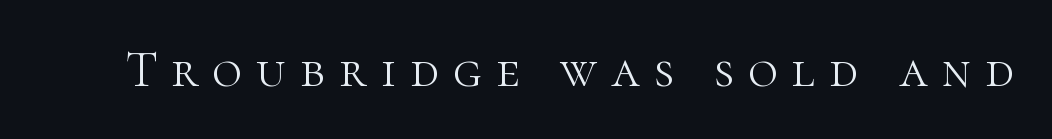
A typesetter would call this heavily tracked-out type. Stem width sits at or under what a default text font uses. The face used here is proportionally spaced, like ordinary book or web type. A typesetter would label this face a serif.
